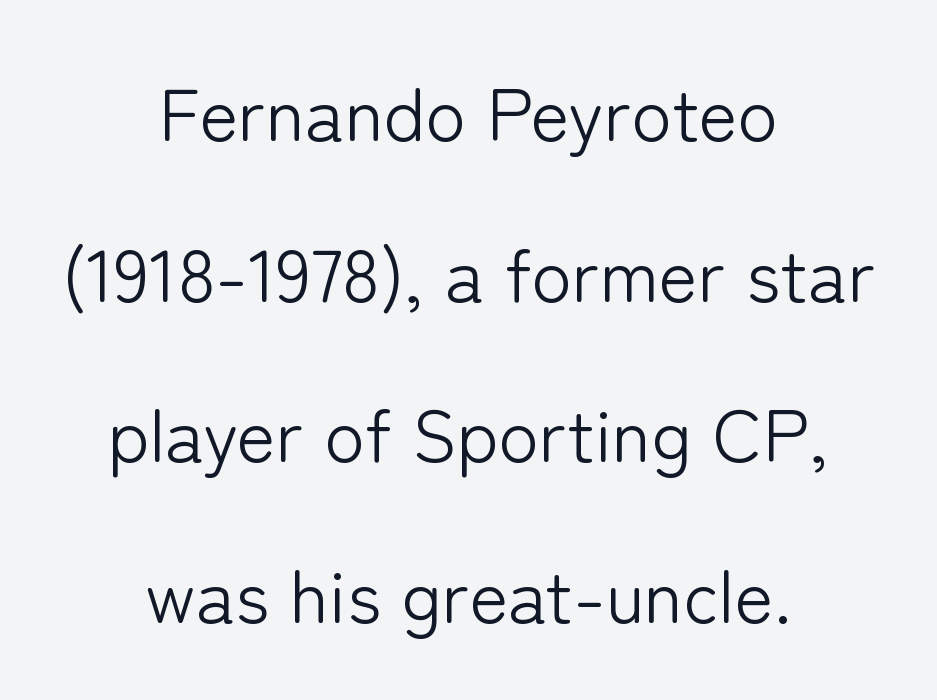
The image shows 74 px light sans-serif type, upright; set centered, loose line spacing (2.17x), normal letter spacing, not underlined; low stroke contrast and a medium x-height.
